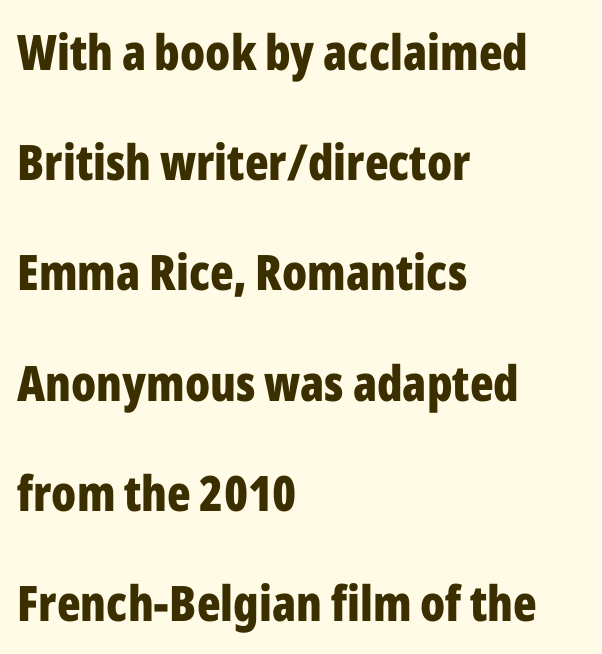
Q: Is the text bold? A: Yes.
Q: Is the text italic (slanted)? A: No, it is upright.
Q: Is the typeface a serif or a sans-serif typeface? A: Sans-serif.
Q: Is the text underlined? A: No.
Q: How is the paragraph aligned? A: Left-aligned.
Q: Is the spacing between letters normal or unusually wide? A: Normal.
Q: Is the spacing between lines tight, normal or loose? A: Loose.
Q: Width (condensed, normal, or wide)? A: Condensed.
Q: Stroke contrast? A: Low.
Q: x-height? A: Medium.
Q: Monospaced? A: No.
